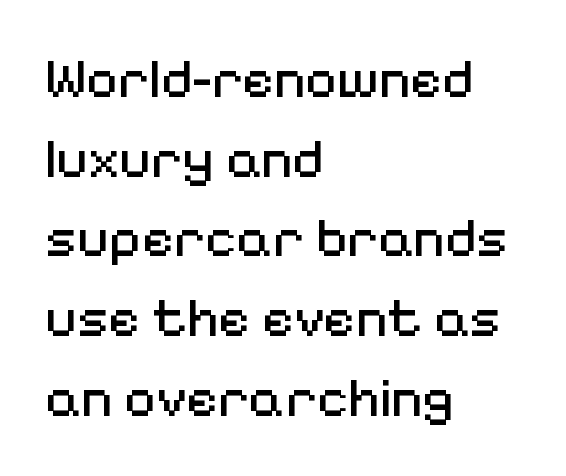
Q: Is the text bold? A: No.
Q: Is the text italic (slanted)? A: No, it is upright.
Q: Is the typeface a serif or a sans-serif typeface? A: Sans-serif.
Q: Is the text underlined? A: No.
Q: How is the paragraph aligned? A: Left-aligned.
Q: Is the spacing between letters normal or unusually wide? A: Normal.
Q: Is the spacing between lines tight, normal or loose? A: Normal.
Q: Width (condensed, normal, or wide)? A: Normal.
Q: Stroke contrast? A: Medium.
Q: x-height? A: Medium.
Q: Monospaced? A: No.
